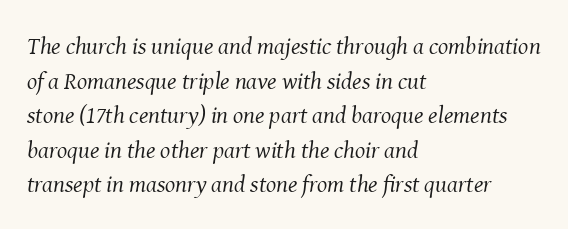
The image shows 24 px text type, italic (leaning right); set left-aligned, normal line spacing (1.44x), normal letter spacing, not underlined.
